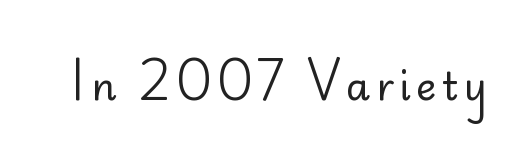
Unlike italic type, these characters show no tilt at all. Stems and bowls with no extra thickness — not bold. Serif or sans? Sans — the stroke terminals are bare. Only glyphs here, with clear space below each row. Here the designer chose a conventional face with non-uniform glyph widths.
